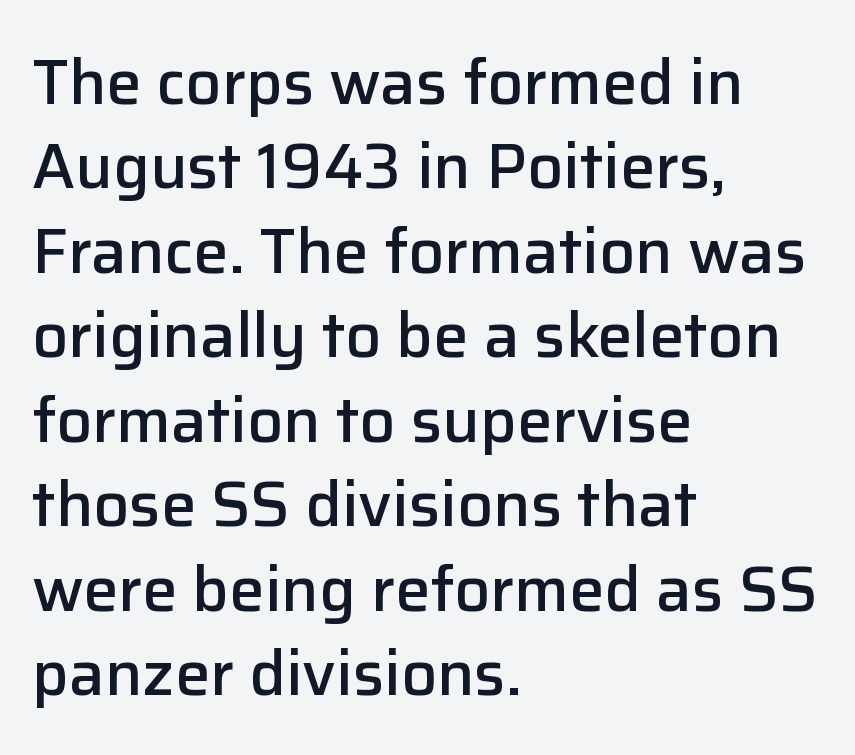
{"serif": "no", "italic": "no", "bold": "semi", "weight": "semibold", "width": "normal", "stroke_contrast": "low", "x_height": "medium", "monospaced": "no", "underline": "no", "align": "left", "line_spacing": "normal", "line_spacing_ratio": 1.34, "letter_spacing": "normal", "letter_spacing_em": 0.0, "glyph_px": 63}
